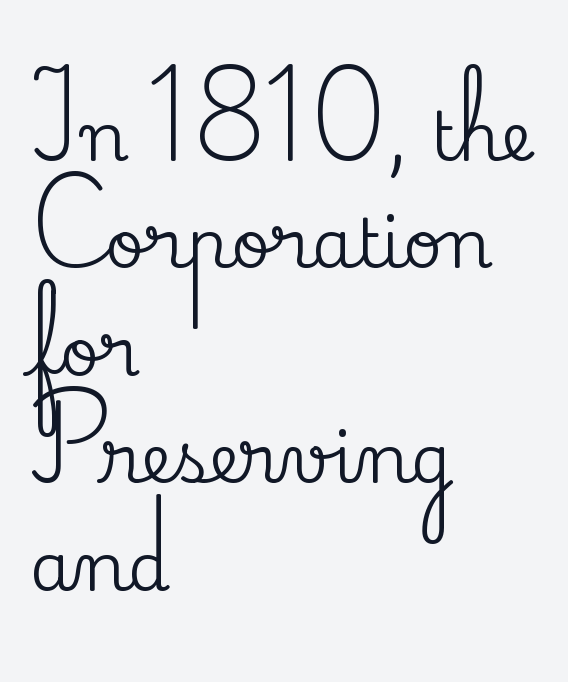
Q: Is the text italic (slanted)? A: No, it is upright.
Q: Is the typeface a serif or a sans-serif typeface? A: Serif.
Q: Is the text underlined? A: No.
Q: How is the paragraph aligned? A: Left-aligned.
Q: Is the spacing between letters normal or unusually wide? A: Normal.
Q: Is the spacing between lines tight, normal or loose? A: Normal.
Q: Width (condensed, normal, or wide)? A: Normal.
Q: Stroke contrast? A: Medium.
Q: x-height? A: Small.
Q: Monospaced? A: No.
